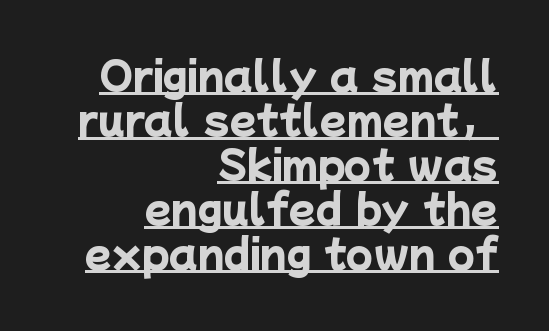
The image shows 39 px heavy sans-serif type; set right-aligned, tight line spacing (1.14x), normal letter spacing, underlined; low stroke contrast and a medium x-height.
